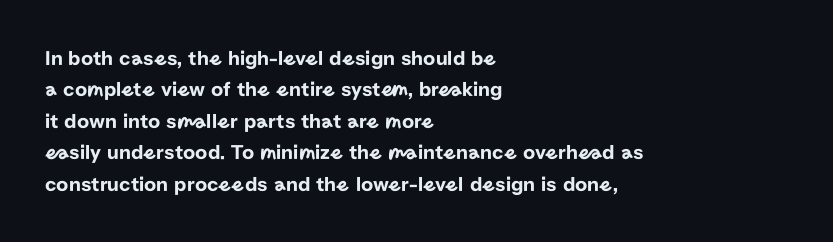
Unmarked baselines from the first word to the last. Every character sits straight up, as roman type does. The lines in this sample share a left origin and differ only in where they stop. Summary of vertical rhythm: regular, with standard interline spacing. Inter-character spacing is left at the font's built-in metrics.
